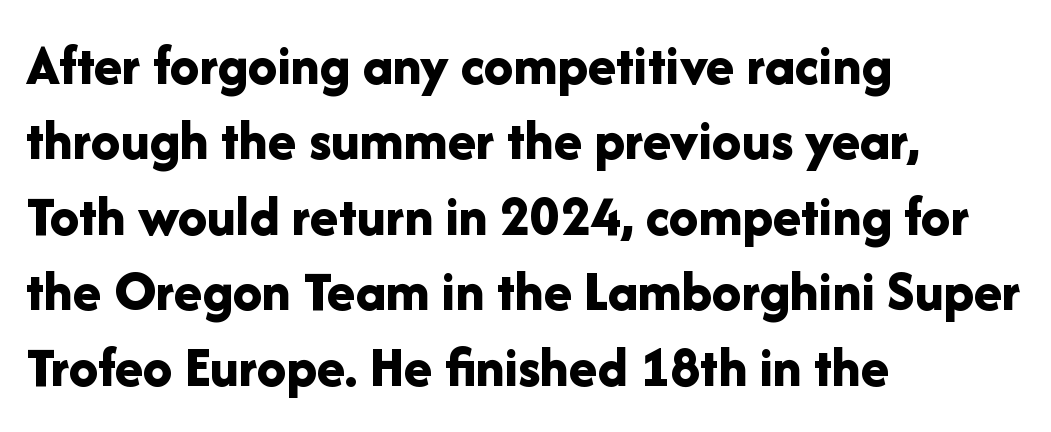
The image shows 58 px bold sans-serif type, upright; set left-aligned, normal line spacing (1.3x), normal letter spacing, not underlined; low stroke contrast and a medium x-height.
